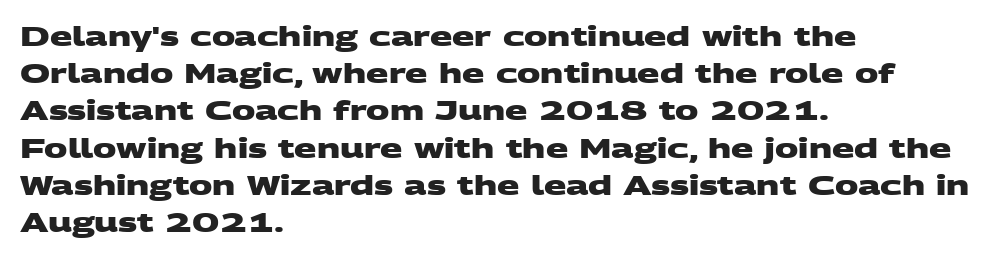
The letters are bold, with thick, heavy strokes. Anything drawn beneath the words? Only blank space. Students, observe: this is what conventionally led text looks like. The rag falls on the right side of this text block. Is the letter spacing exaggerated? No — it looks like the ordinary default.
